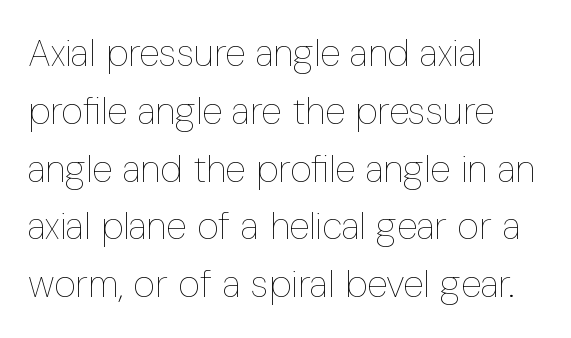
The image shows 38 px thin, condensed type, upright; set left-aligned, normal line spacing (1.52x), normal letter spacing, not underlined; low stroke contrast and a medium x-height.
